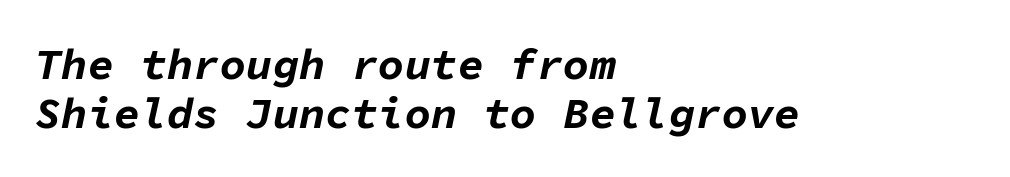
The image shows 44 px bold type, italic (leaning right), monospaced; set left-aligned, tight line spacing (1.12x), normal letter spacing, not underlined; low stroke contrast and a medium x-height.
